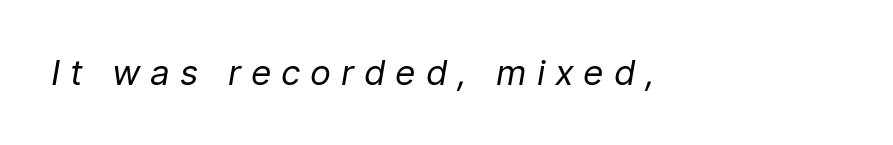
The image shows 35 px regular-weight type, italic (leaning right); set unusually wide letter spacing (+0.28 em), not underlined; low stroke contrast and a medium x-height.
